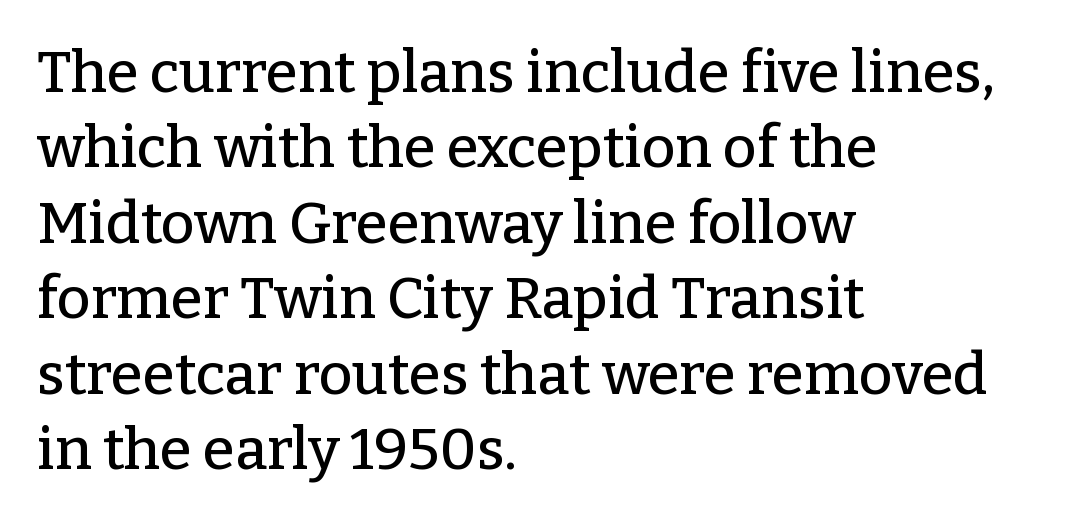
{"serif": "yes", "italic": "no", "width": "normal", "stroke_contrast": "low", "x_height": "medium", "monospaced": "no", "underline": "no", "align": "left", "line_spacing": "normal", "line_spacing_ratio": 1.3, "letter_spacing": "normal", "letter_spacing_em": 0.0, "glyph_px": 58}
